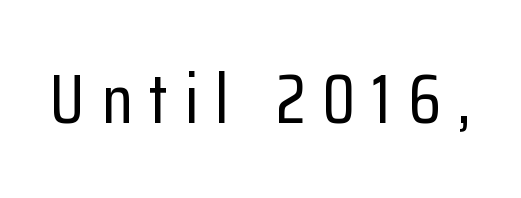
{"serif": "no", "italic": "no", "width": "condensed", "stroke_contrast": "low", "x_height": "medium", "monospaced": "no", "underline": "no", "letter_spacing": "wide", "letter_spacing_em": 0.24, "glyph_px": 69}
